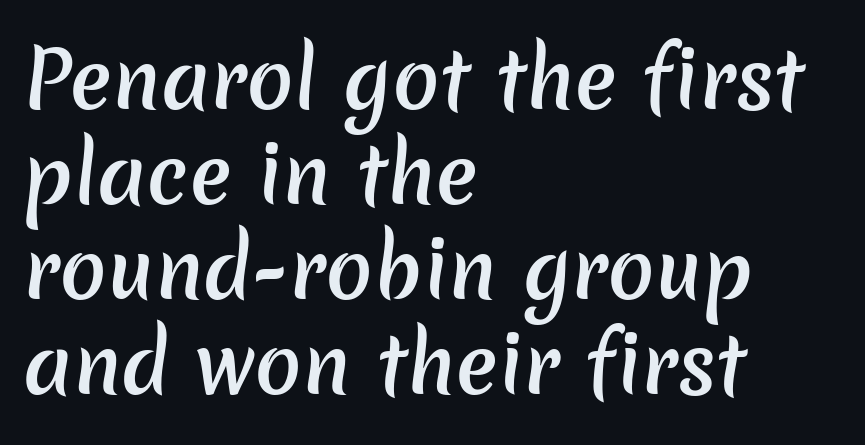
{"serif": "no", "bold": "semi", "weight": "semibold", "width": "normal", "stroke_contrast": "low", "x_height": "medium", "monospaced": "no", "underline": "no", "align": "left", "line_spacing_ratio": 1.22, "letter_spacing": "normal", "letter_spacing_em": 0.0, "glyph_px": 78}
